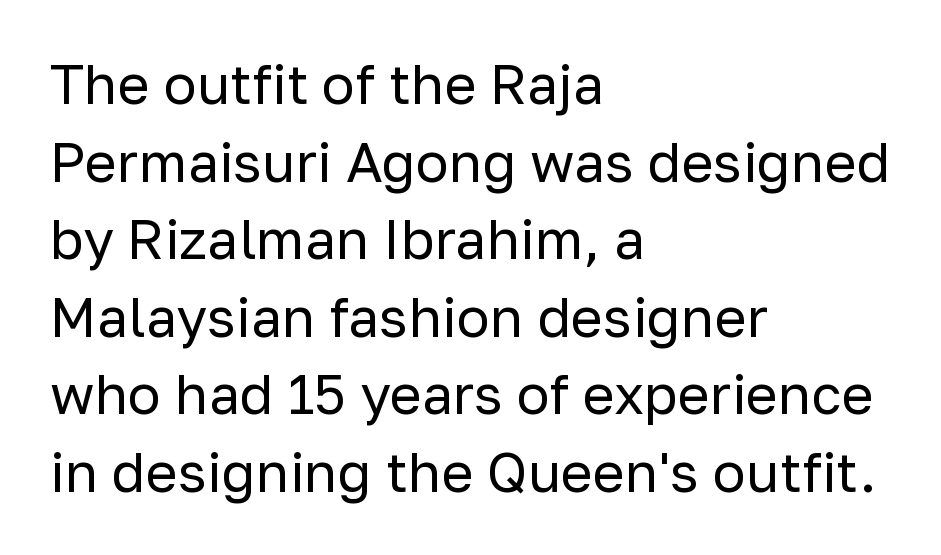
Q: Is the text bold? A: No.
Q: Is the text italic (slanted)? A: No, it is upright.
Q: Is the typeface a serif or a sans-serif typeface? A: Sans-serif.
Q: Is the text underlined? A: No.
Q: How is the paragraph aligned? A: Left-aligned.
Q: Is the spacing between letters normal or unusually wide? A: Normal.
Q: Is the spacing between lines tight, normal or loose? A: Normal.
Q: Width (condensed, normal, or wide)? A: Normal.
Q: Stroke contrast? A: Low.
Q: x-height? A: Medium.
Q: Monospaced? A: No.
